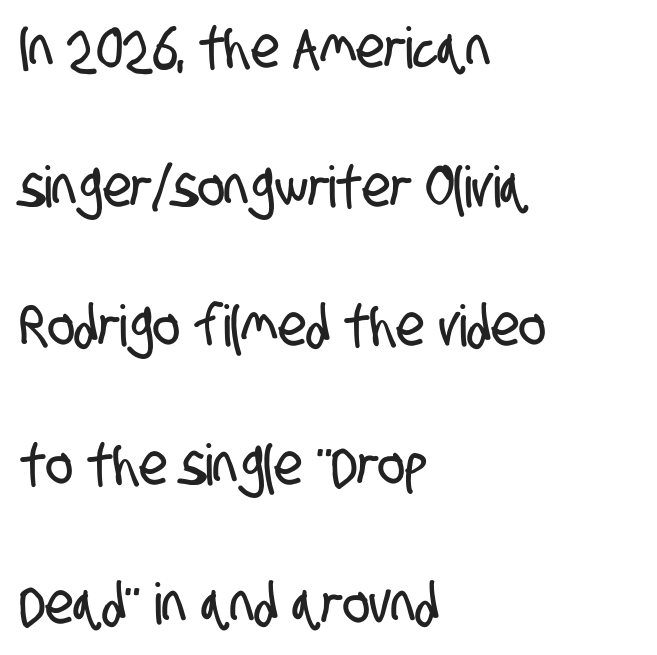
{"serif": "no", "width": "condensed", "stroke_contrast": "low", "x_height": "large", "monospaced": "no", "underline": "no", "align": "left", "line_spacing": "loose", "line_spacing_ratio": 2.44, "letter_spacing": "normal", "letter_spacing_em": 0.0, "glyph_px": 57}
